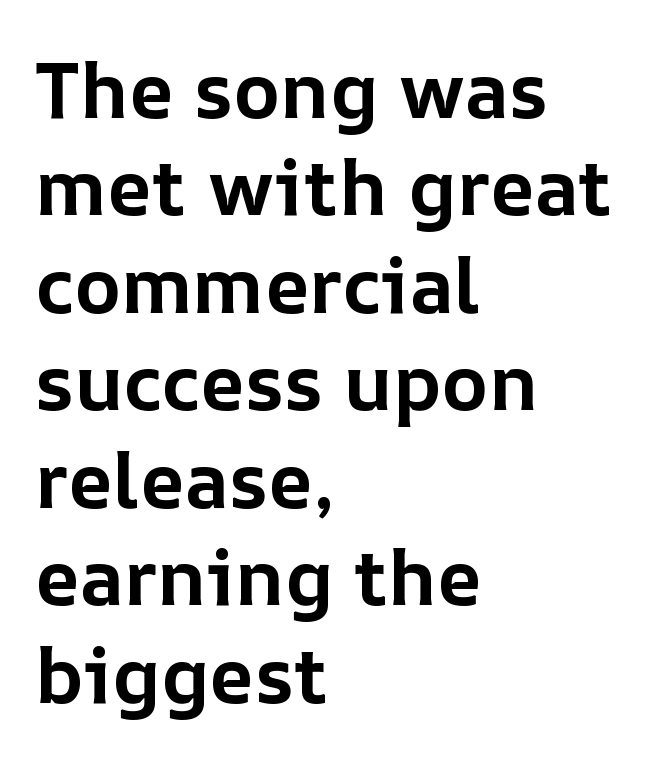
The lines sit at an ordinary, default distance from one another. Looks like regular typesetting: each glyph gets only the width it needs. Compared with typical body copy, the letter spacing here is the same. These lines carry a lot of weight — the face is fully bold. The typography opts for an upright posture over an oblique one.
